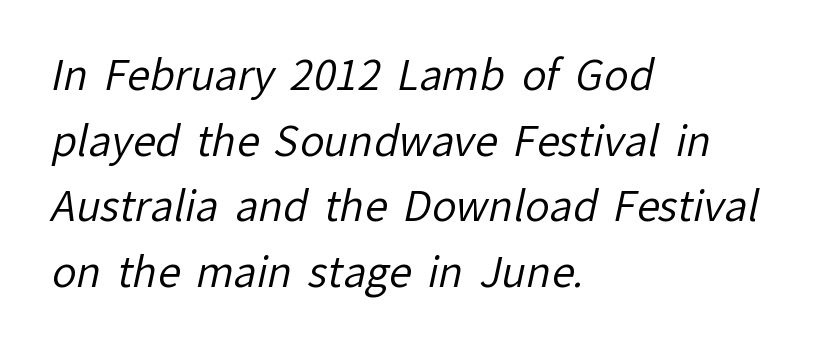
Q: Is the text bold? A: No.
Q: Is the typeface a serif or a sans-serif typeface? A: Sans-serif.
Q: Is the text underlined? A: No.
Q: How is the paragraph aligned? A: Left-aligned.
Q: Is the spacing between letters normal or unusually wide? A: Normal.
Q: Is the spacing between lines tight, normal or loose? A: Normal.
Q: Width (condensed, normal, or wide)? A: Normal.
Q: Stroke contrast? A: Low.
Q: x-height? A: Medium.
Q: Monospaced? A: No.
